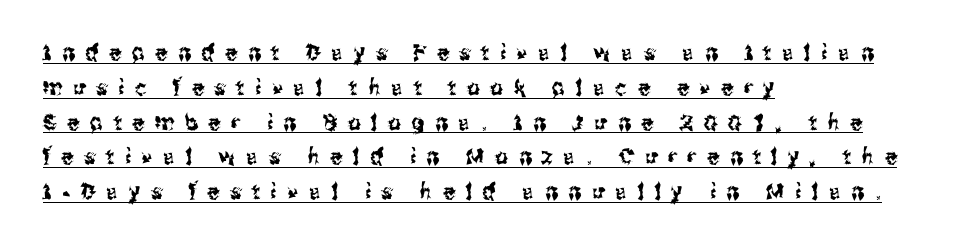
Every word sits above its own underline. Someone cranked the tracking dial way up on this one. Visually the block forms a straight wall on the left and a jagged coastline on the right. Normally led — the rows are evenly, conventionally spaced. In terms of posture, this sample is upright.
